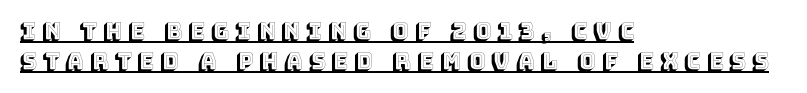
{"italic": "no", "underline": "yes", "align": "left", "line_spacing": "normal", "line_spacing_ratio": 1.35, "letter_spacing": "wide", "letter_spacing_em": 0.28, "glyph_px": 22}
